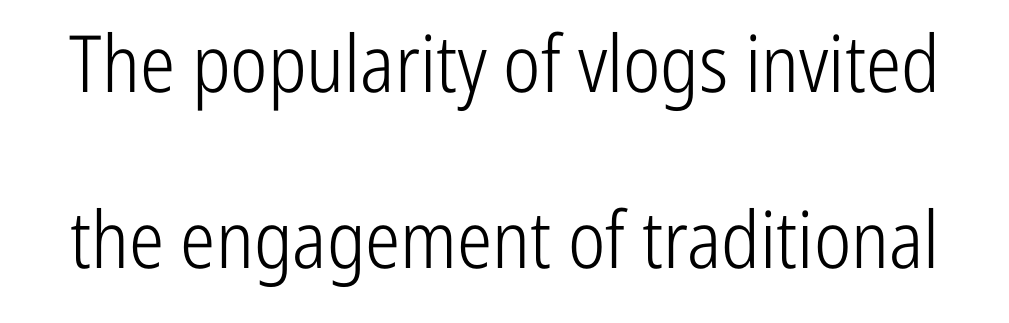
Successive baselines arrive slowly, with a big drop between each. This sample has the flowing, uneven cadence of proportional lettering. No letter is thick-stroked: the sample isn't bold. Every character sits straight up, as roman type does. The letters carry no serifs — their stems end cleanly without finishing strokes.
